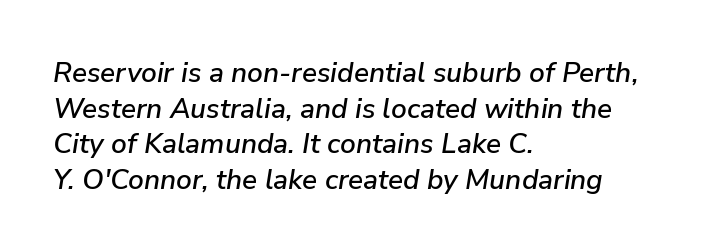
Q: Is the text italic (slanted)? A: Yes, it leans right by about 9 degrees.
Q: Is the text underlined? A: No.
Q: How is the paragraph aligned? A: Left-aligned.
Q: Is the spacing between letters normal or unusually wide? A: Normal.
Q: Is the spacing between lines tight, normal or loose? A: Normal.
Q: Width (condensed, normal, or wide)? A: Normal.
Q: Stroke contrast? A: Low.
Q: x-height? A: Medium.
Q: Monospaced? A: No.
